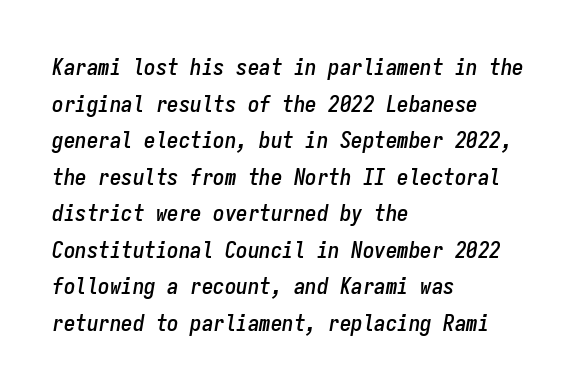
These lines stack with their left ends in a neat column. Rule under the text: the space is simply empty. How would I describe the line gaps? Plain and ordinary. How are the letters spaced? Ordinarily, with no added tracking.
